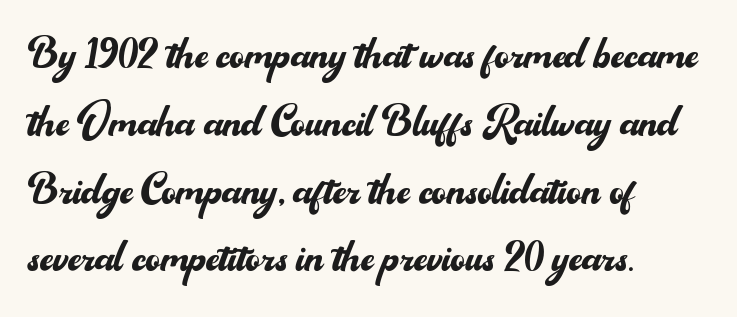
{"serif": "no", "bold": "no", "weight": "regular", "width": "normal", "stroke_contrast": "medium", "x_height": "small", "monospaced": "no", "underline": "no", "align": "left", "line_spacing_ratio": 1.21, "letter_spacing": "normal", "letter_spacing_em": 0.0, "glyph_px": 56}
